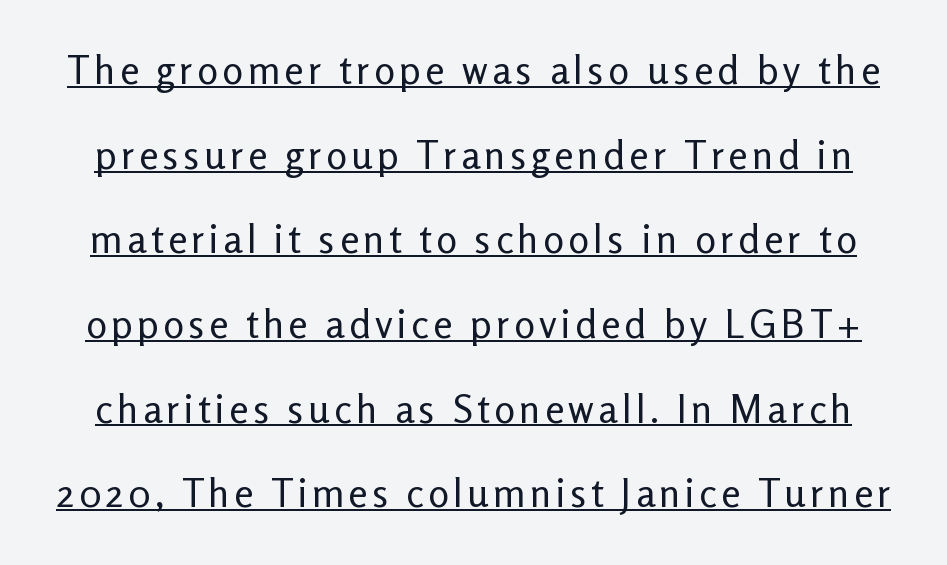
{"serif": "no", "italic": "no", "bold": "no", "weight": "regular", "width": "normal", "stroke_contrast": "low", "x_height": "medium", "monospaced": "no", "underline": "yes", "line_spacing": "loose", "line_spacing_ratio": 2.17, "glyph_px": 39}
